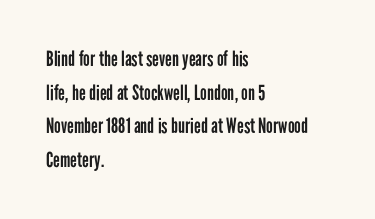
Q: Is the text bold? A: No.
Q: Is the text italic (slanted)? A: No, it is upright.
Q: Is the text underlined? A: No.
Q: How is the paragraph aligned? A: Left-aligned.
Q: Is the spacing between letters normal or unusually wide? A: Normal.
Q: Is the spacing between lines tight, normal or loose? A: Normal.
